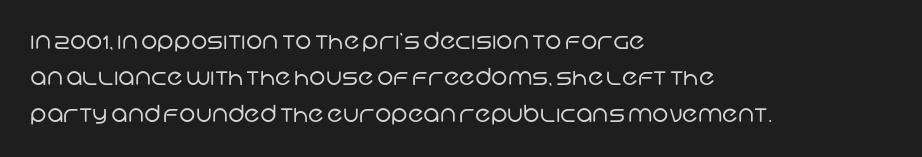
The image shows 23 px text type; set left-aligned, normal line spacing (1.58x), normal letter spacing, not underlined.
